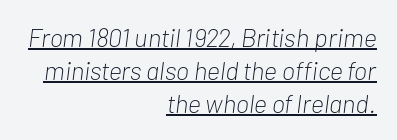
Honestly, the letter spacing is just normal — you wouldn't notice it. The font sits on the lighter half of the weight spectrum, regular included. Posture: slanted. The text block is weighted toward the right margin, trailing off unevenly leftward.
